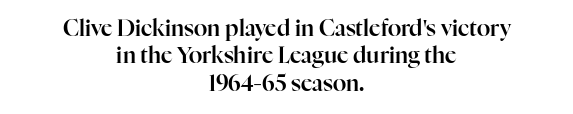
Does the lettering tilt? It doesn't — this is upright. Beneath every word, the page is bare. The lines in this sample share a center point and differ in where they start and stop. These lines keep a tight, regular rhythm from letter to letter. Regarding leading, the lines here are spaced in the standard way.
